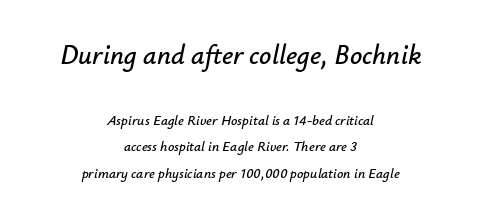
{"italic": "yes", "lean": "right", "slant_degrees": 12, "underline": "no", "align": "center", "line_spacing_ratio": 1.89, "letter_spacing": "normal", "letter_spacing_em": 0.0, "larger_block": "first", "size_ratio": 1.93, "glyph_px": 27}
